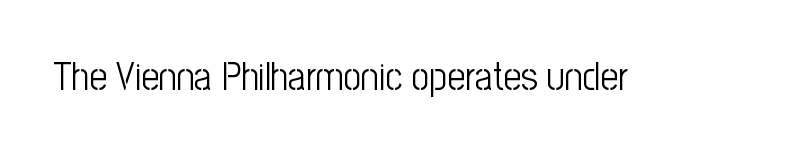
The image shows 39 px light, condensed sans-serif type, upright; set normal letter spacing, not underlined; low stroke contrast and a medium x-height.
